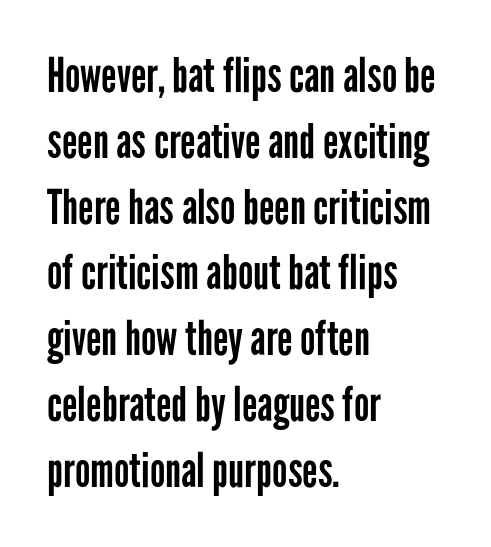
Descender tails drop into unmarked territory. Summary of vertical rhythm: regular, with standard interline spacing. Serifs: no, the terminals of the letterforms are clean. The rendering uses natural spacing where letterforms have individual widths.
